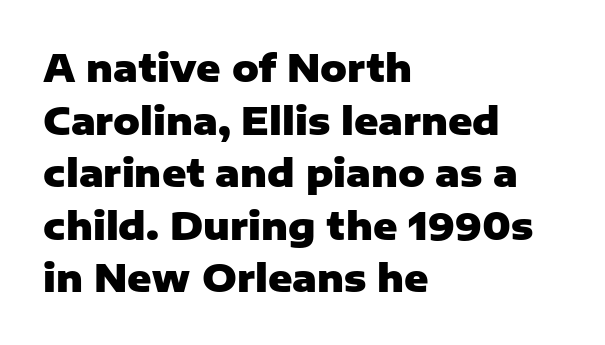
The image shows 37 px heavy sans-serif type, upright; set left-aligned, normal line spacing (1.42x), normal letter spacing, not underlined; low stroke contrast and a medium x-height.
